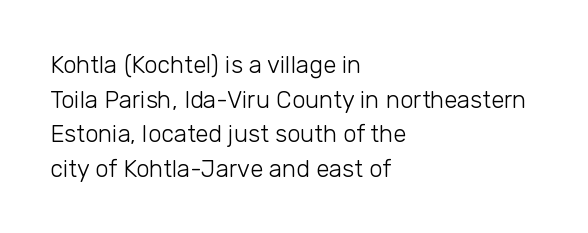
Regarding leading, the lines here are spaced in the standard way. The letters look calm and open, with moderate or lighter stems. Layout note: lines flush left. The rendering keeps characters at their native spacing. The lettering stays uniformly vertical, giving the passage a roman look. Underline: absent.
